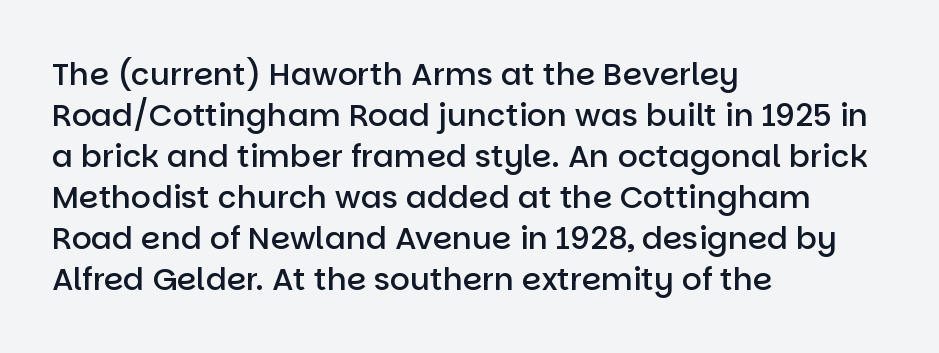
The space between consecutive lines is moderate. Posture: straight, roman, zero tilt. Default kerning and tracking; the words read as compact shapes. Is this a fixed-width face? No — the glyphs have proportional, varying widths. Compared with an ordinary text face, these strokes are moderately heavier — a semibold.
